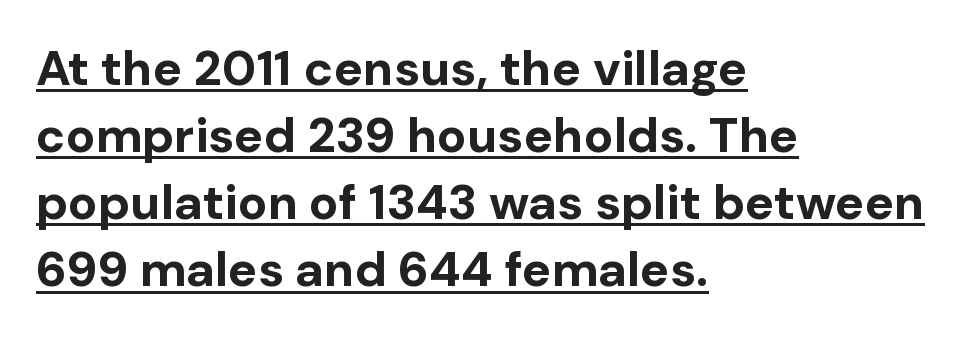
Q: Is the text bold? A: Yes.
Q: Is the text italic (slanted)? A: No, it is upright.
Q: Is the typeface a serif or a sans-serif typeface? A: Sans-serif.
Q: Is the text underlined? A: Yes.
Q: How is the paragraph aligned? A: Left-aligned.
Q: Is the spacing between letters normal or unusually wide? A: Normal.
Q: Is the spacing between lines tight, normal or loose? A: Normal.
Q: Width (condensed, normal, or wide)? A: Normal.
Q: Stroke contrast? A: Low.
Q: x-height? A: Medium.
Q: Monospaced? A: No.
